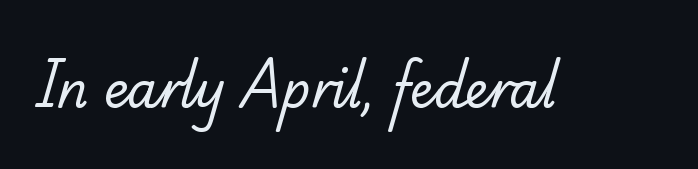
Q: Is the text bold? A: No.
Q: Is the typeface a serif or a sans-serif typeface? A: Serif.
Q: Is the text underlined? A: No.
Q: Is the spacing between letters normal or unusually wide? A: Normal.
Q: Width (condensed, normal, or wide)? A: Normal.
Q: Stroke contrast? A: Low.
Q: x-height? A: Small.
Q: Monospaced? A: No.
